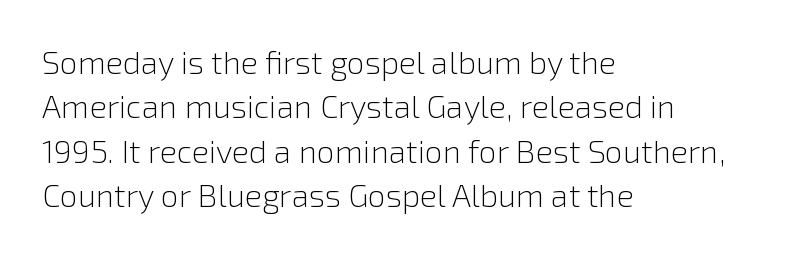
Q: Is the text bold? A: No.
Q: Is the text italic (slanted)? A: No, it is upright.
Q: Is the typeface a serif or a sans-serif typeface? A: Sans-serif.
Q: Is the text underlined? A: No.
Q: How is the paragraph aligned? A: Left-aligned.
Q: Is the spacing between letters normal or unusually wide? A: Normal.
Q: Is the spacing between lines tight, normal or loose? A: Normal.
Q: Width (condensed, normal, or wide)? A: Normal.
Q: Stroke contrast? A: Low.
Q: x-height? A: Medium.
Q: Monospaced? A: No.
